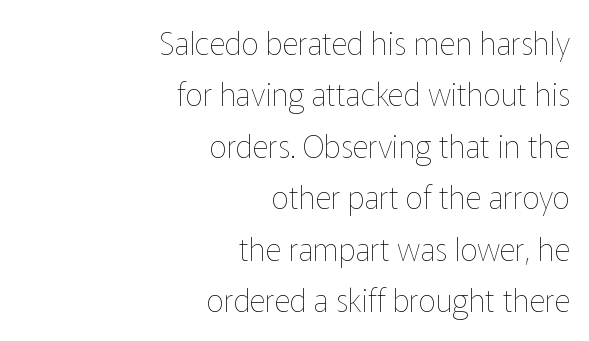
The image shows 31 px thin type, upright; set right-aligned, normal line spacing (1.66x), normal letter spacing, not underlined; low stroke contrast and a medium x-height.
